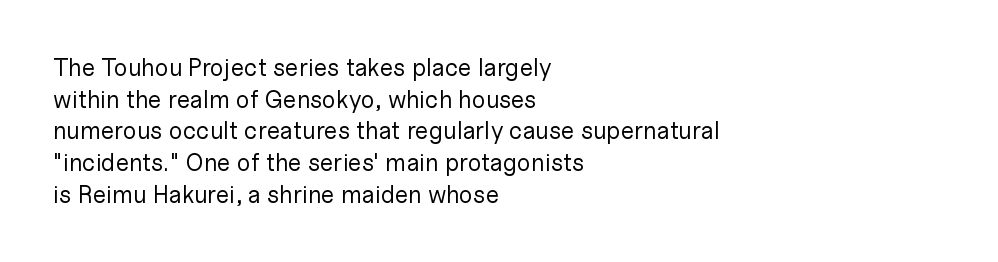
Leftover space on each line is placed entirely after the last word. The typesetting does not lean heavy: it is not bold. Honestly, the letter spacing is just normal — you wouldn't notice it. Underline: absent. If you drew a line through each stem, it would be perfectly vertical.
